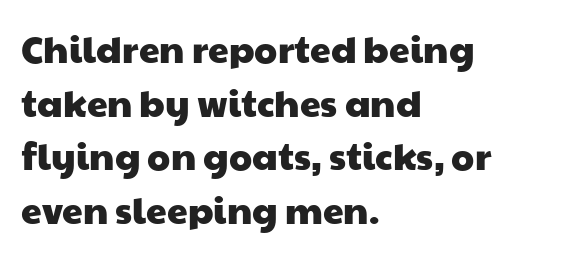
{"serif": "no", "width": "wide", "stroke_contrast": "low", "x_height": "medium", "monospaced": "no", "underline": "no", "align": "left", "line_spacing": "normal", "line_spacing_ratio": 1.45, "letter_spacing": "normal", "letter_spacing_em": 0.0, "glyph_px": 37}
